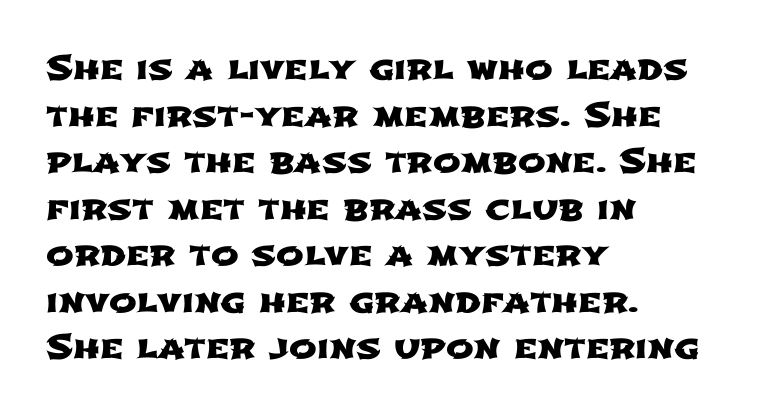
Each line starts at the same left margin while the right side varies. The typeface chosen for these lines omits serifs. This sample has the flowing, uneven cadence of proportional lettering. These lines sit exactly where default settings would place them. Words float on clear page, feet unadorned. Each word holds together tightly as a unit, with standard inter-letter gaps.
